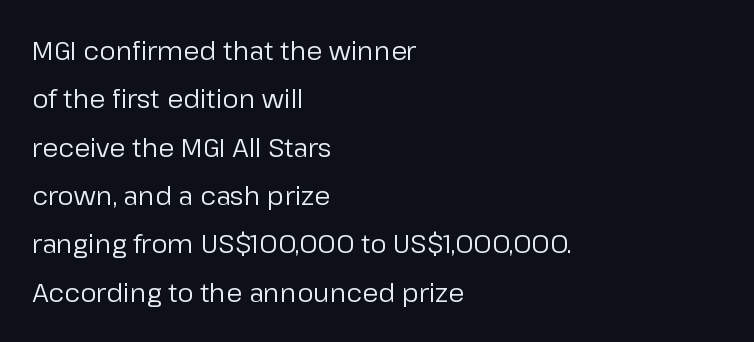
Q: Is the text bold? A: No.
Q: Is the text italic (slanted)? A: No, it is upright.
Q: Is the text underlined? A: No.
Q: How is the paragraph aligned? A: Left-aligned.
Q: Is the spacing between letters normal or unusually wide? A: Normal.
